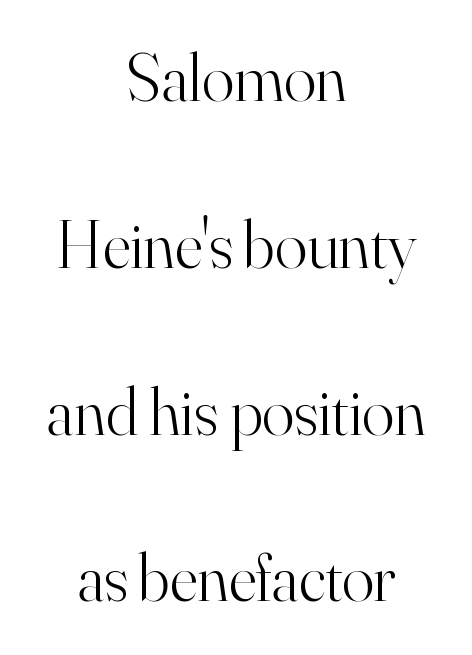
The image shows 67 px light serif type, upright; set centered, loose line spacing (2.49x), normal letter spacing, not underlined; high stroke contrast and a small x-height.
